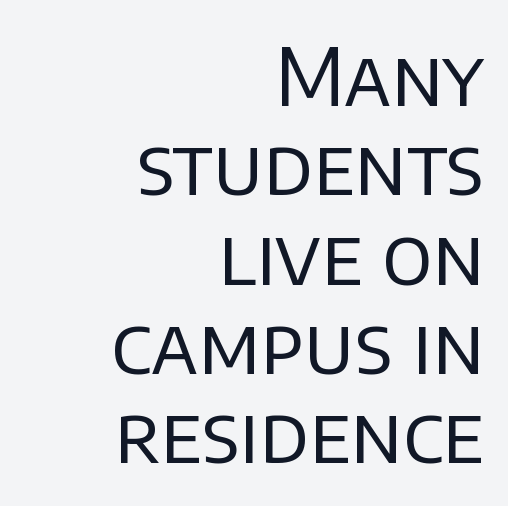
Q: Is the text bold? A: No.
Q: Is the text italic (slanted)? A: No, it is upright.
Q: Is the typeface a serif or a sans-serif typeface? A: Sans-serif.
Q: Is the text underlined? A: No.
Q: How is the paragraph aligned? A: Right-aligned.
Q: Is the spacing between letters normal or unusually wide? A: Normal.
Q: Is the spacing between lines tight, normal or loose? A: Tight.
Q: Width (condensed, normal, or wide)? A: Normal.
Q: Stroke contrast? A: Low.
Q: x-height? A: Large.
Q: Monospaced? A: No.
